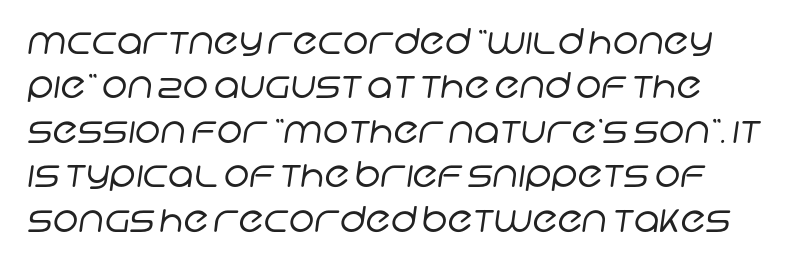
{"serif": "no", "bold": "no", "weight": "regular", "width": "normal", "stroke_contrast": "low", "x_height": "large", "monospaced": "no", "underline": "no", "line_spacing": "normal", "line_spacing_ratio": 1.27, "letter_spacing": "normal", "letter_spacing_em": 0.0, "glyph_px": 35}
